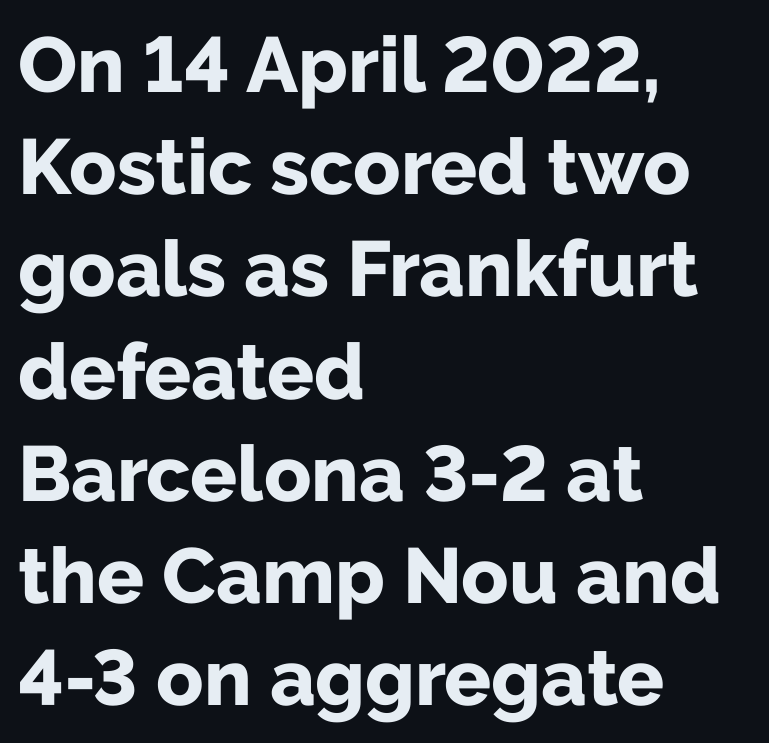
The image shows 78 px bold sans-serif type, upright; set left-aligned, normal line spacing (1.31x), normal letter spacing, not underlined; low stroke contrast and a medium x-height.
